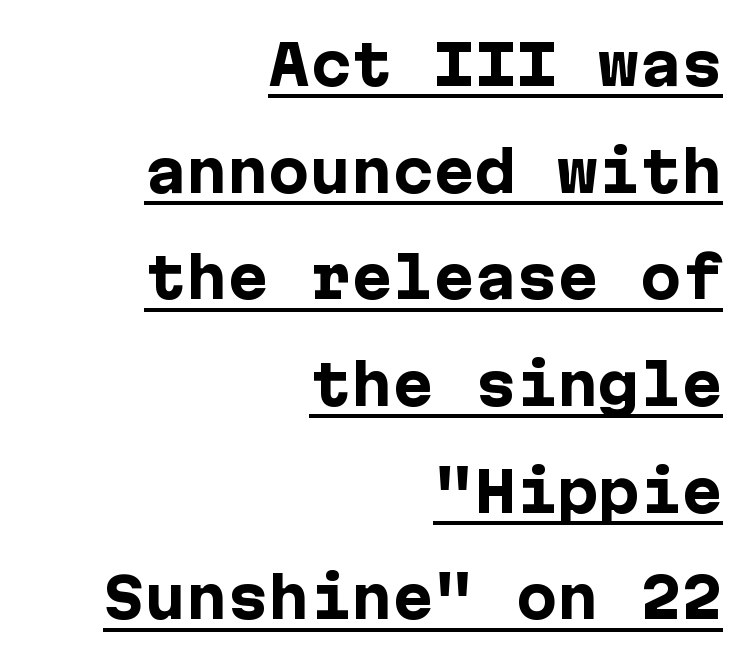
Honestly, the rows look like they've been pulled way apart. Posture: vertical. These lines are composed in type without serifs. I'd describe the lettering as bold — thick and assertive. Where is the straight margin? On the right. Looks like someone drew a line under every word here.
